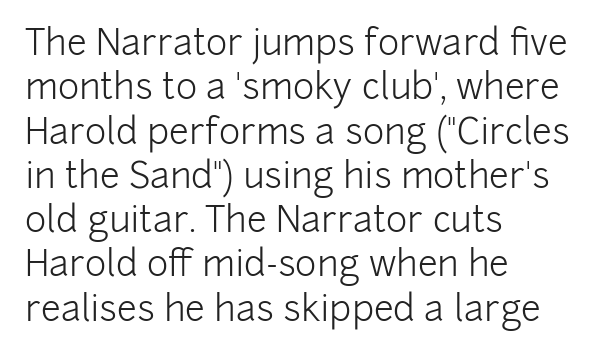
The image shows 36 px light sans-serif type, upright; set left-aligned, line spacing 1.23x, normal letter spacing, not underlined; low stroke contrast and a medium x-height.
